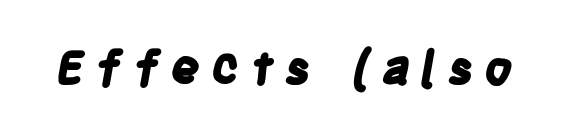
Q: Is the text bold? A: Yes.
Q: Is the typeface a serif or a sans-serif typeface? A: Sans-serif.
Q: Is the text underlined? A: No.
Q: Is the spacing between letters normal or unusually wide? A: Unusually wide.
Q: Width (condensed, normal, or wide)? A: Condensed.
Q: Stroke contrast? A: Low.
Q: x-height? A: Large.
Q: Monospaced? A: No.
